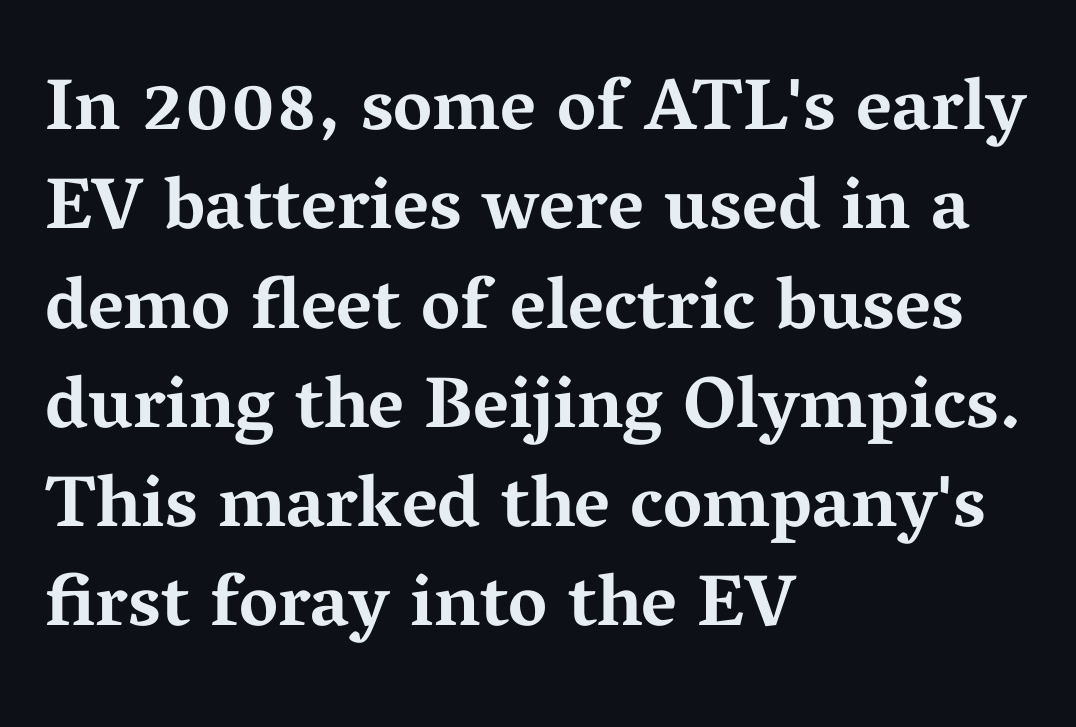
The image shows 73 px bold, wide serif type, upright; set left-aligned, normal line spacing (1.36x), normal letter spacing, not underlined; medium stroke contrast and a medium x-height.
